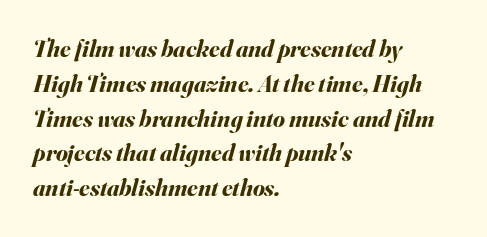
The image shows 24 px bold type, italic (leaning right); set left-aligned, normal line spacing (1.45x), normal letter spacing, not underlined.
